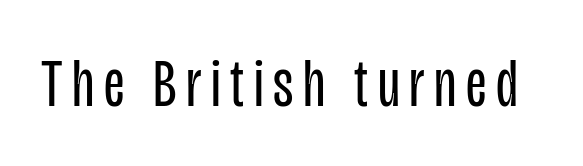
The strokes carry an ordinary text weight at most. Spacing verdict: proportional, widths tailored to each character. The characters display no serif detailing; their extremities are plain. Posture: upright roman.
